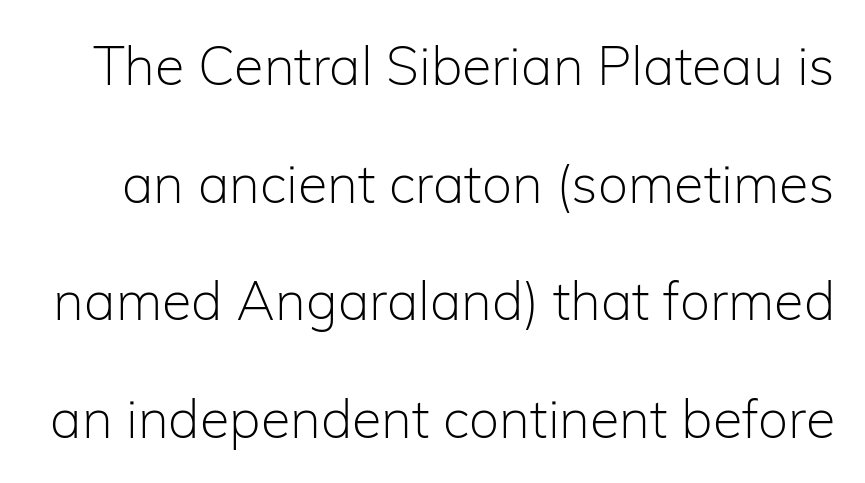
The rendering uses natural spacing where letterforms have individual widths. Are there feet on the stems? There aren't — it's a sans. Check under the words: just untouched page. The face looks like a standard text weight, possibly lighter. Is there any slant? The stems are plumb.
